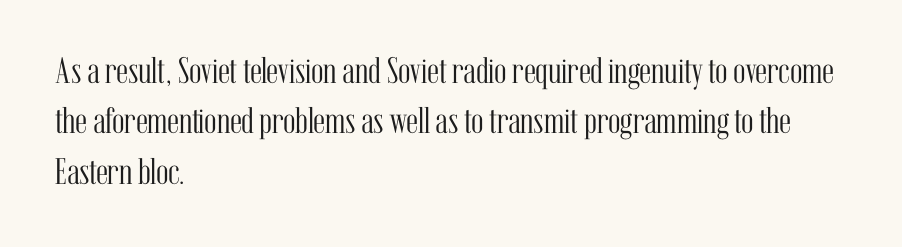
The image shows 37 px light, condensed serif type, upright; set left-aligned, normal line spacing (1.36x), normal letter spacing, not underlined; medium stroke contrast and a medium x-height.
